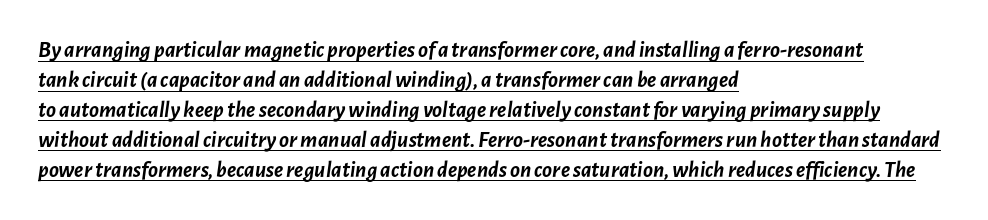
{"italic": "yes", "lean": "right", "slant_degrees": 7, "bold": "yes", "underline": "yes", "align": "left", "line_spacing": "normal", "line_spacing_ratio": 1.3, "letter_spacing": "normal", "letter_spacing_em": 0.0, "glyph_px": 23}
